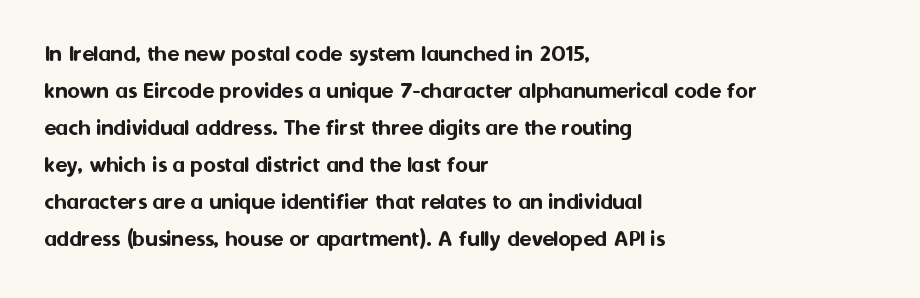
This is roman type, the default non-slanted kind. The lines in this sample share a left origin and differ only in where they stop. Glance below the letters and you will spot only blank space. The line-height multiplier appears to be the usual default. No extra tracking has been applied to these lines.
